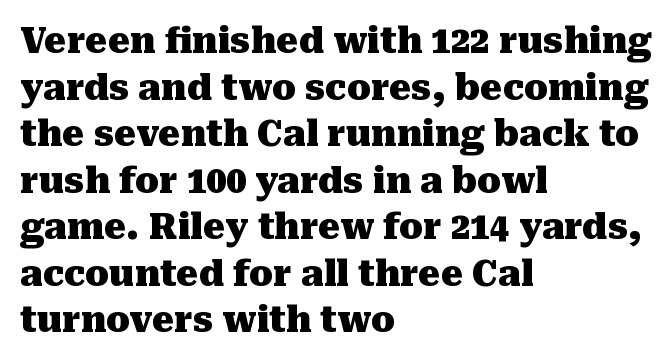
{"serif": "yes", "italic": "no", "bold": "yes", "weight": "heavy", "width": "normal", "stroke_contrast": "medium", "x_height": "medium", "monospaced": "no", "underline": "no", "align": "left", "line_spacing": "normal", "line_spacing_ratio": 1.33, "letter_spacing": "normal", "letter_spacing_em": 0.0, "glyph_px": 35}
